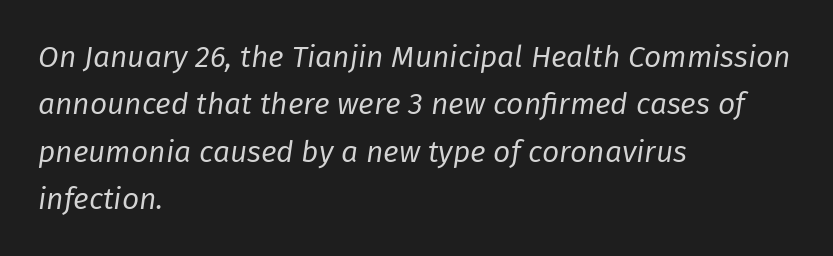
Q: Is the text bold? A: No.
Q: Is the text italic (slanted)? A: Yes, it leans right by about 8 degrees.
Q: Is the text underlined? A: No.
Q: How is the paragraph aligned? A: Left-aligned.
Q: Is the spacing between letters normal or unusually wide? A: Normal.
Q: Is the spacing between lines tight, normal or loose? A: Normal.
Q: Width (condensed, normal, or wide)? A: Normal.
Q: Stroke contrast? A: Low.
Q: x-height? A: Medium.
Q: Monospaced? A: No.
